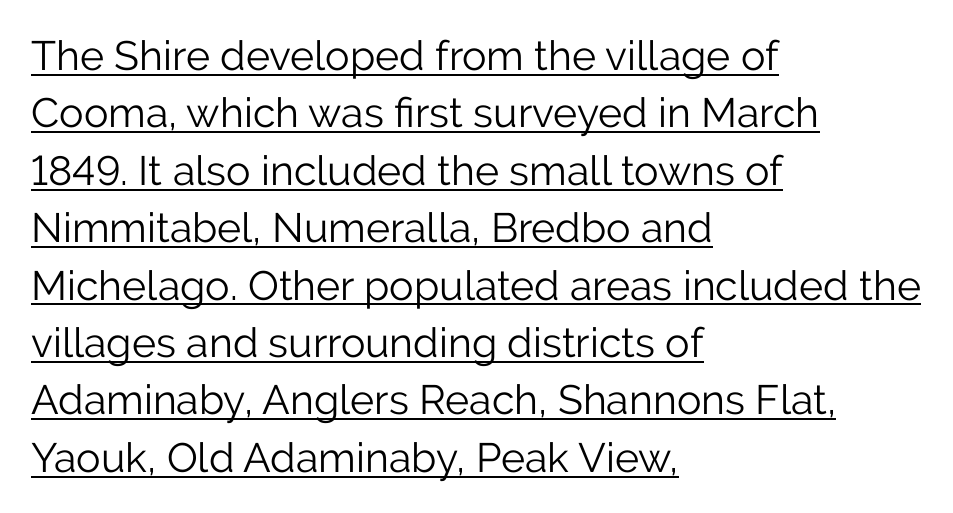
{"serif": "no", "italic": "no", "bold": "no", "weight": "light", "width": "normal", "stroke_contrast": "low", "x_height": "medium", "monospaced": "no", "underline": "yes", "align": "left", "line_spacing": "normal", "line_spacing_ratio": 1.4, "letter_spacing": "normal", "letter_spacing_em": 0.0, "glyph_px": 41}
